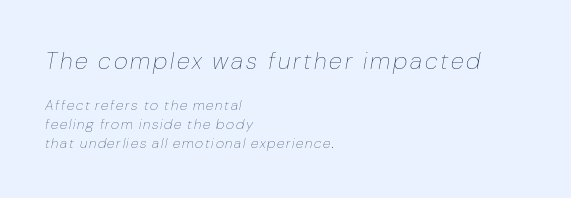
{"italic": "yes", "lean": "right", "slant_degrees": 10, "bold": "no", "underline": "no", "align": "left", "line_spacing": "normal", "line_spacing_ratio": 1.34, "larger_block": "first", "size_ratio": 1.71, "glyph_px": 24}
